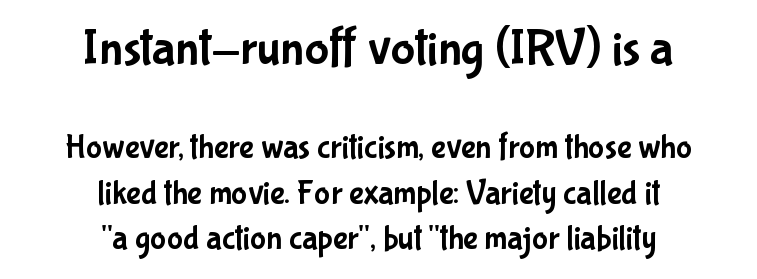
Default kerning and tracking; the words read as compact shapes. The passage shown is typed in a proportional face where columns would drift. The designer left line spacing at the default. Every row of glyphs is offset so its center matches the block's center. Type style note: lacks serifs.
